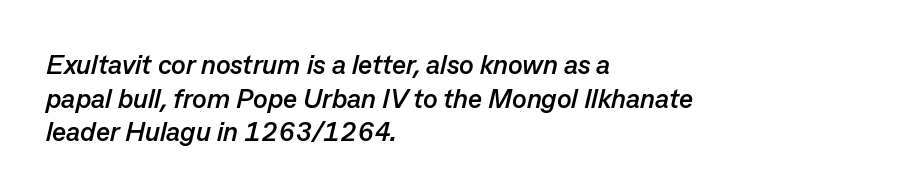
{"italic": "yes", "lean": "right", "slant_degrees": 13, "bold": "yes", "underline": "no", "align": "left", "line_spacing": "normal", "line_spacing_ratio": 1.25, "letter_spacing": "normal", "letter_spacing_em": 0.0, "glyph_px": 27}
